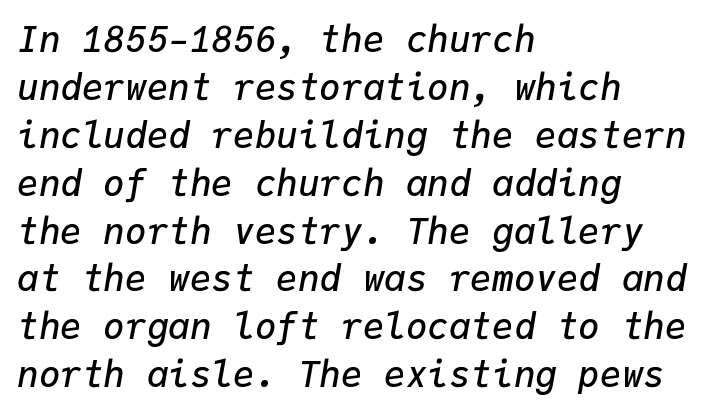
Q: Is the text bold? A: Semi-bold.
Q: Is the text italic (slanted)? A: Yes, it leans right by about 9 degrees.
Q: Is the text underlined? A: No.
Q: How is the paragraph aligned? A: Left-aligned.
Q: Is the spacing between letters normal or unusually wide? A: Normal.
Q: Is the spacing between lines tight, normal or loose? A: Normal.
Q: Width (condensed, normal, or wide)? A: Normal.
Q: Stroke contrast? A: Low.
Q: x-height? A: Medium.
Q: Monospaced? A: Yes.
